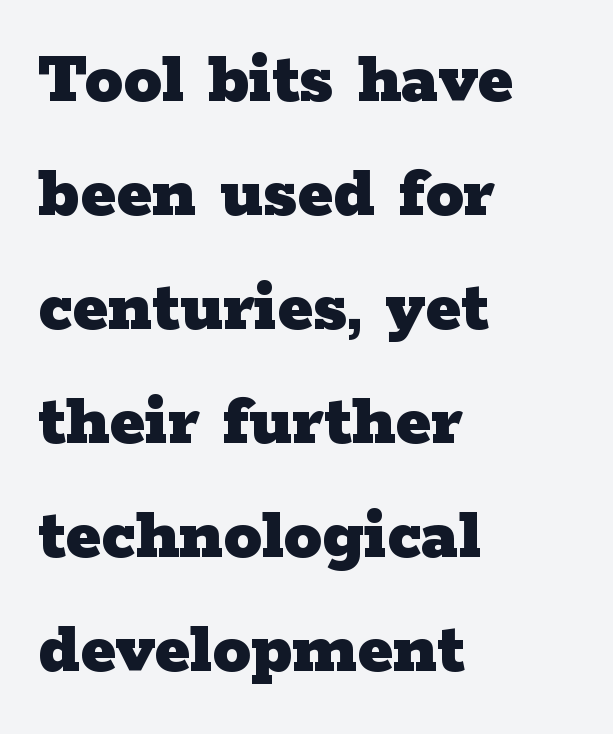
{"serif": "yes", "italic": "no", "bold": "yes", "weight": "heavy", "width": "wide", "stroke_contrast": "low", "x_height": "medium", "monospaced": "no", "underline": "no", "align": "left", "line_spacing": "normal", "line_spacing_ratio": 1.5, "letter_spacing": "normal", "letter_spacing_em": 0.0, "glyph_px": 76}
